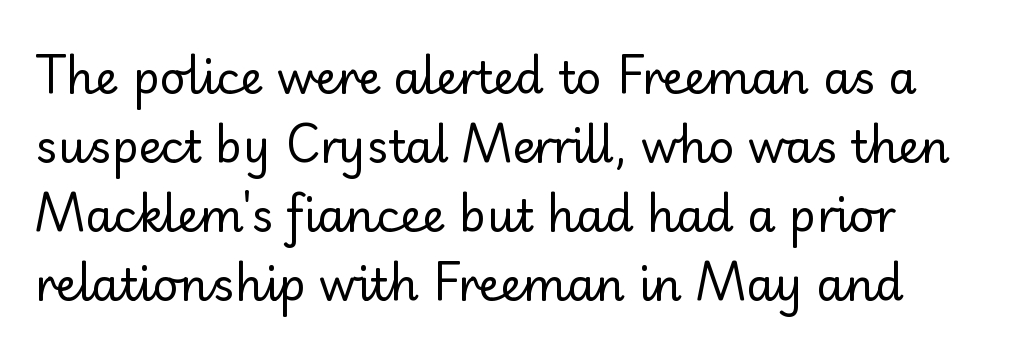
The image shows 45 px regular-weight sans-serif type, upright; set left-aligned, normal line spacing (1.53x), normal letter spacing, not underlined; low stroke contrast and a small x-height.
